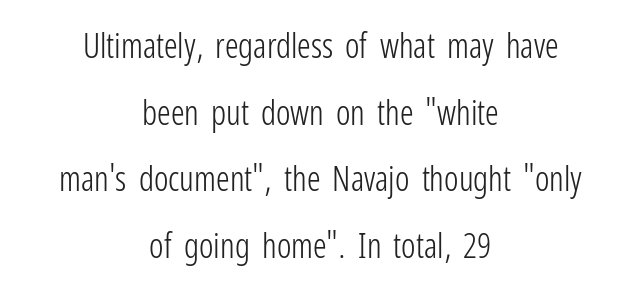
Q: Is the text bold? A: No.
Q: Is the text italic (slanted)? A: No, it is upright.
Q: Is the typeface a serif or a sans-serif typeface? A: Sans-serif.
Q: Is the text underlined? A: No.
Q: How is the paragraph aligned? A: Centered.
Q: Is the spacing between letters normal or unusually wide? A: Normal.
Q: Is the spacing between lines tight, normal or loose? A: Loose.
Q: Width (condensed, normal, or wide)? A: Condensed.
Q: Stroke contrast? A: Low.
Q: x-height? A: Medium.
Q: Monospaced? A: No.
